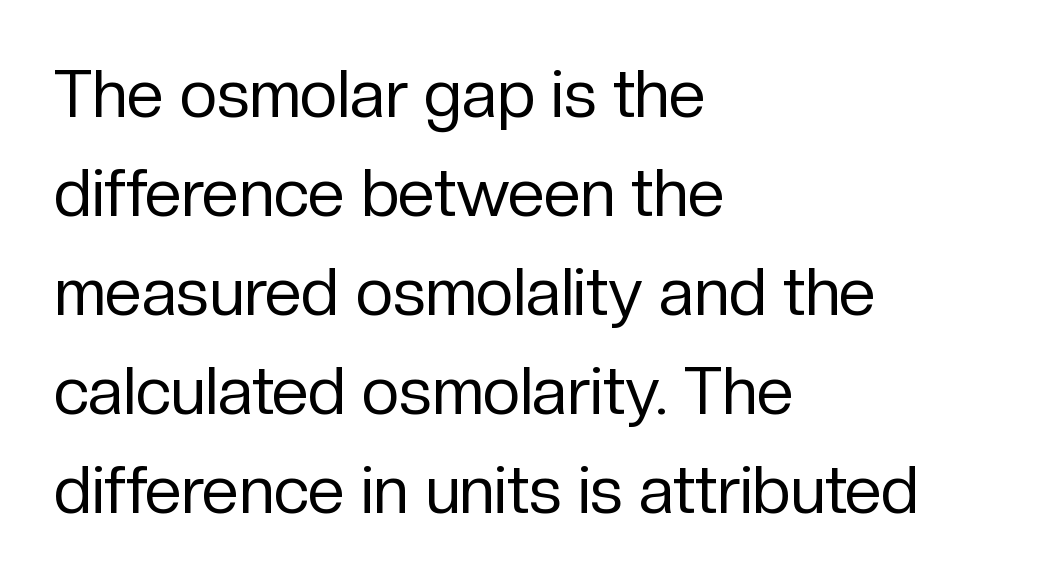
Any mark beneath the type? The region is blank. You could not count columns in this text — the font is proportionally spaced. The font sits on the lighter half of the weight spectrum, regular included. The rendering shows plain stroke endings on the letterforms — a sans-serif design. Here the glyphs are tracked normally, forming tight word shapes. The lines are quadded left.
